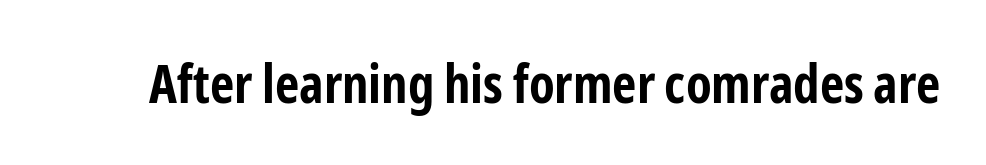
{"serif": "no", "italic": "no", "bold": "yes", "weight": "bold", "width": "condensed", "stroke_contrast": "low", "x_height": "medium", "monospaced": "no", "underline": "no", "letter_spacing": "normal", "letter_spacing_em": 0.0, "glyph_px": 53}
